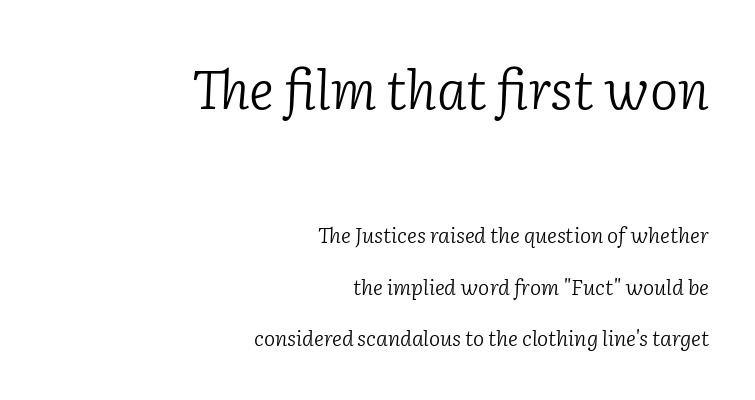
Reading down the block, your eye finds every line finishing at a fixed right position. Beneath every word, the page is bare. Vertically, the passage feels expansive, rows floating well apart. Rendered with sloped, italic letterforms.
